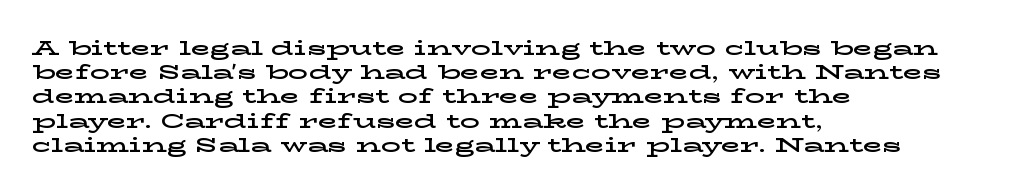
{"italic": "no", "underline": "no", "align": "left", "line_spacing_ratio": 1.21, "letter_spacing": "normal", "letter_spacing_em": 0.0, "glyph_px": 20}
